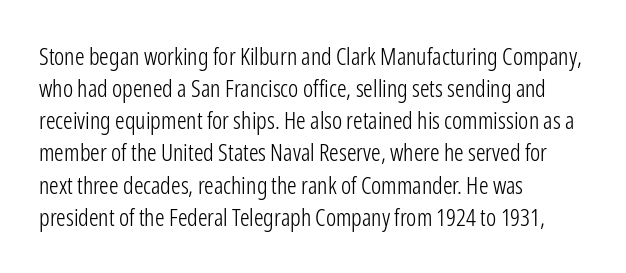
{"italic": "no", "bold": "no", "underline": "no", "align": "left", "line_spacing": "normal", "line_spacing_ratio": 1.34, "letter_spacing": "normal", "letter_spacing_em": 0.0, "glyph_px": 24}
